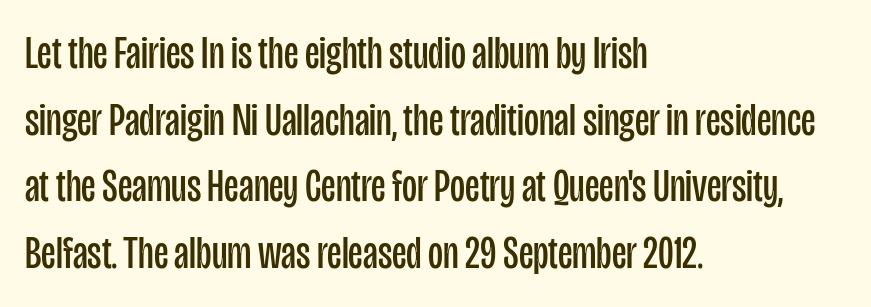
Does the type have serifs? No, each stem ends abruptly. Each letter keeps its own natural width here, so spacing adapts to shape. Ordinary non-slanted type is in use. Each line starts at the same left margin while the right side varies. Default kerning and tracking; the words read as compact shapes.
